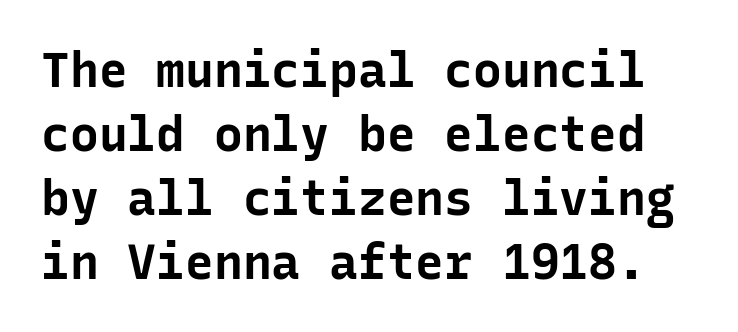
{"serif": "no", "italic": "no", "bold": "yes", "weight": "bold", "width": "normal", "stroke_contrast": "low", "x_height": "medium", "monospaced": "yes", "underline": "no", "line_spacing": "normal", "line_spacing_ratio": 1.33, "letter_spacing": "normal", "letter_spacing_em": 0.0, "glyph_px": 48}
